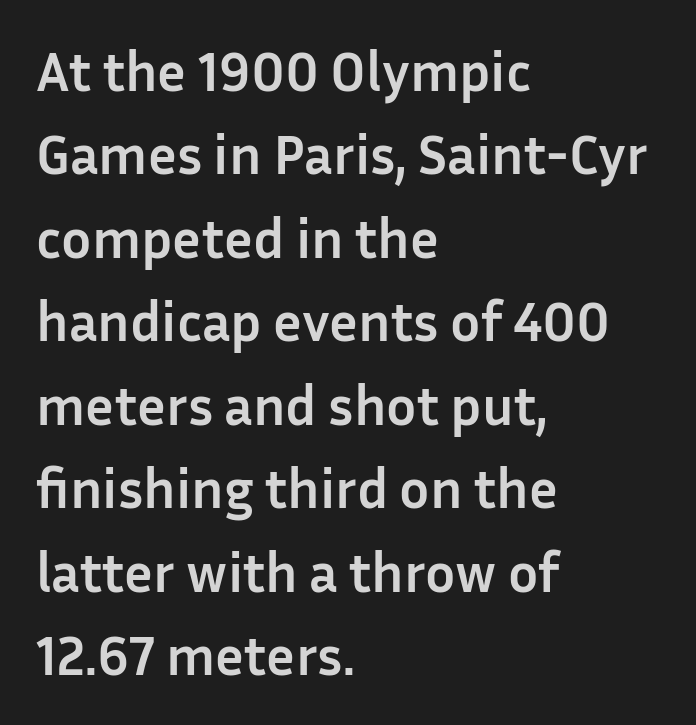
{"serif": "no", "italic": "no", "bold": "yes", "weight": "semibold", "width": "normal", "stroke_contrast": "low", "x_height": "medium", "monospaced": "no", "underline": "no", "align": "left", "line_spacing": "normal", "line_spacing_ratio": 1.49, "letter_spacing": "normal", "letter_spacing_em": 0.0, "glyph_px": 56}
